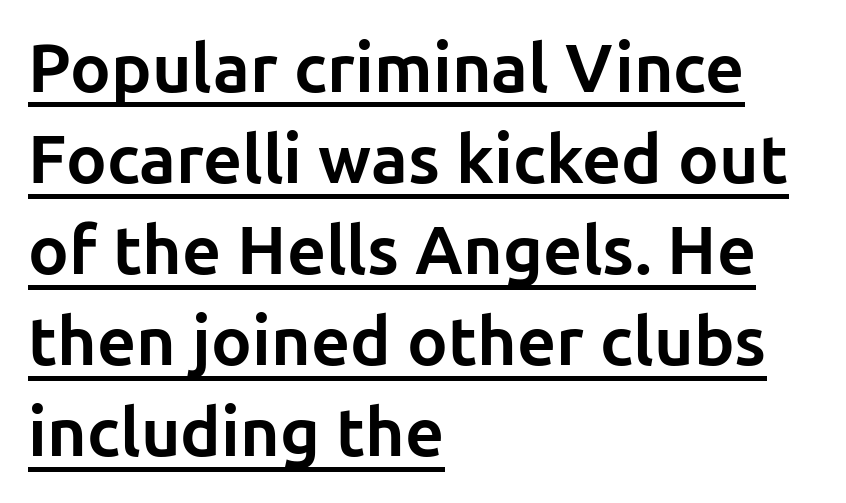
All the whitespace from short lines collects on the right. The letterforms sit shoulder to shoulder at normal distance. In terms of leading, this rendering sits right in the middle. Stroke terminals: plain, sans-serif. Compared with undecorated copy, this sample adds a rule below the words. Bold? Absolutely — the strokes are thick and heavy.
